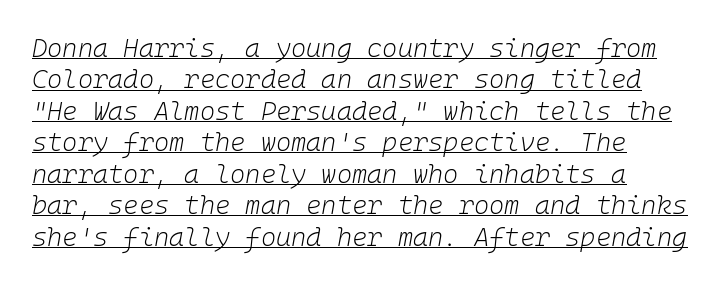
Q: Is the text bold? A: No.
Q: Is the text italic (slanted)? A: Yes, it leans right by about 10 degrees.
Q: Is the text underlined? A: Yes.
Q: How is the paragraph aligned? A: Left-aligned.
Q: Is the spacing between letters normal or unusually wide? A: Normal.
